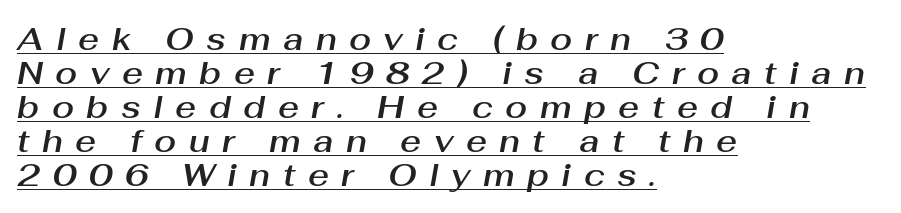
{"italic": "yes", "lean": "right", "slant_degrees": 10, "width": "normal", "stroke_contrast": "medium", "x_height": "medium", "monospaced": "no", "underline": "yes", "align": "left", "line_spacing": "tight", "line_spacing_ratio": 1.06, "letter_spacing": "wide", "letter_spacing_em": 0.39, "glyph_px": 32}
